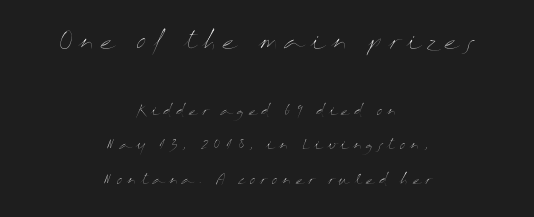
{"bold": "no", "underline": "no", "align": "center", "line_spacing": "loose", "line_spacing_ratio": 2.46, "letter_spacing": "wide", "letter_spacing_em": 0.27, "larger_block": "first", "size_ratio": 1.64, "glyph_px": 23}
